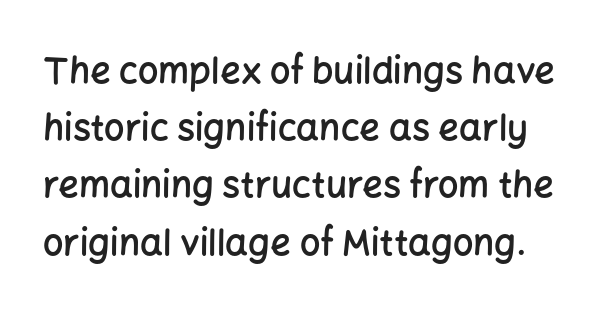
{"serif": "no", "italic": "no", "bold": "semi", "weight": "semibold", "width": "normal", "stroke_contrast": "low", "x_height": "medium", "monospaced": "no", "underline": "no", "line_spacing": "normal", "line_spacing_ratio": 1.59, "letter_spacing": "normal", "letter_spacing_em": 0.0, "glyph_px": 36}
